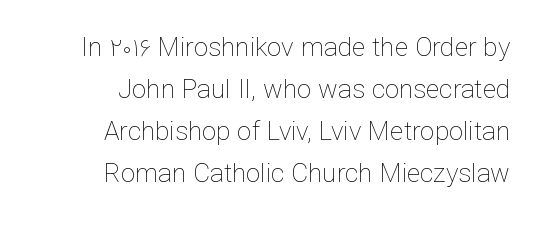
The image shows 26 px text type, upright; set right-aligned, normal line spacing (1.61x), normal letter spacing, not underlined.
